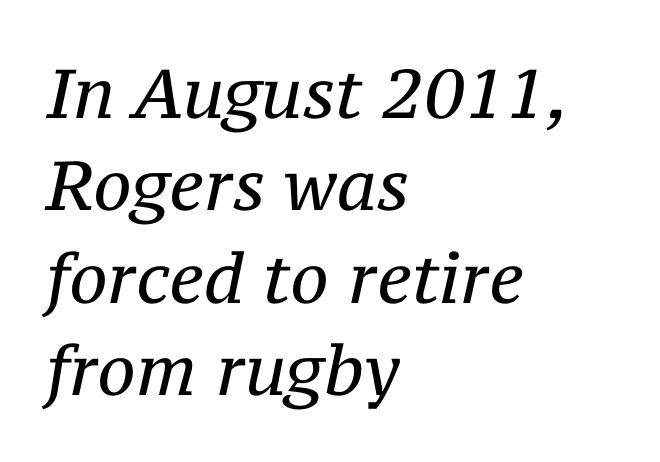
Q: Is the text bold? A: No.
Q: Is the text italic (slanted)? A: Yes, it leans right by about 12 degrees.
Q: Is the typeface a serif or a sans-serif typeface? A: Serif.
Q: Is the text underlined? A: No.
Q: How is the paragraph aligned? A: Left-aligned.
Q: Is the spacing between letters normal or unusually wide? A: Normal.
Q: Is the spacing between lines tight, normal or loose? A: Normal.
Q: Width (condensed, normal, or wide)? A: Normal.
Q: Stroke contrast? A: Medium.
Q: x-height? A: Medium.
Q: Monospaced? A: No.
